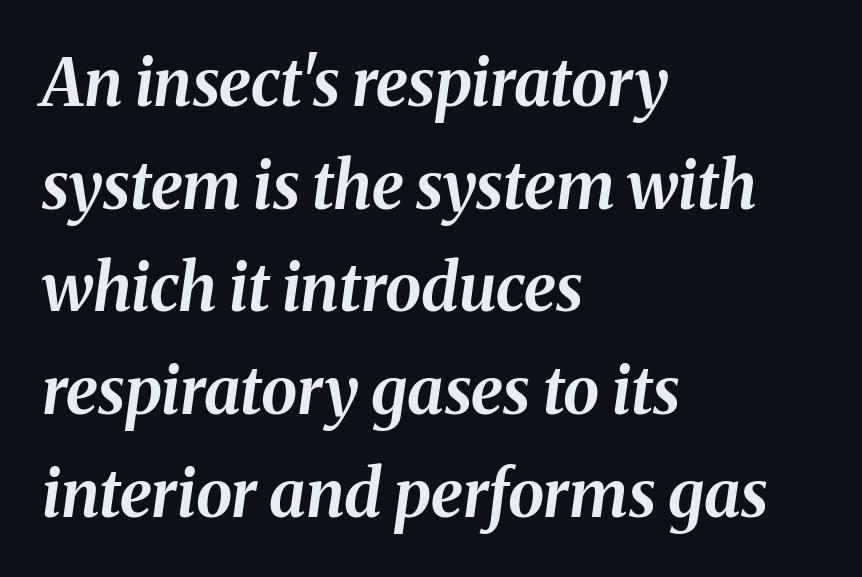
Letter spacing: default. When letters slant like this, we call the style italic. These lines sit exactly where default settings would place them. Heavy-handed strokes throughout: this text is bold. Here the designer chose a conventional face with non-uniform glyph widths. Line beginnings align vertically; line endings do not.
